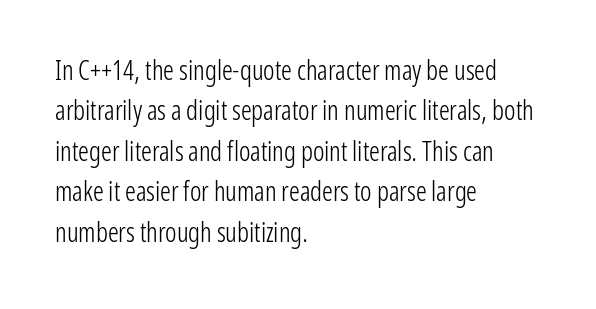
{"italic": "no", "bold": "no", "underline": "no", "align": "left", "line_spacing": "normal", "line_spacing_ratio": 1.5, "letter_spacing": "normal", "letter_spacing_em": 0.0, "glyph_px": 27}
